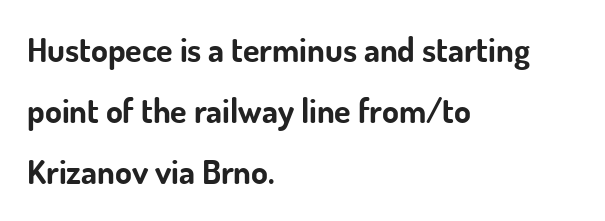
The image shows 34 px bold sans-serif type, upright; set left-aligned, line spacing 1.8x, normal letter spacing, not underlined; low stroke contrast and a small x-height.
